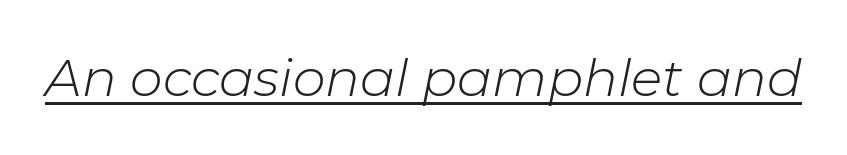
Q: Is the text bold? A: No.
Q: Is the text italic (slanted)? A: Yes, it leans right by about 11 degrees.
Q: Is the text underlined? A: Yes.
Q: Is the spacing between letters normal or unusually wide? A: Normal.
Q: Width (condensed, normal, or wide)? A: Normal.
Q: Stroke contrast? A: Low.
Q: x-height? A: Medium.
Q: Monospaced? A: No.
